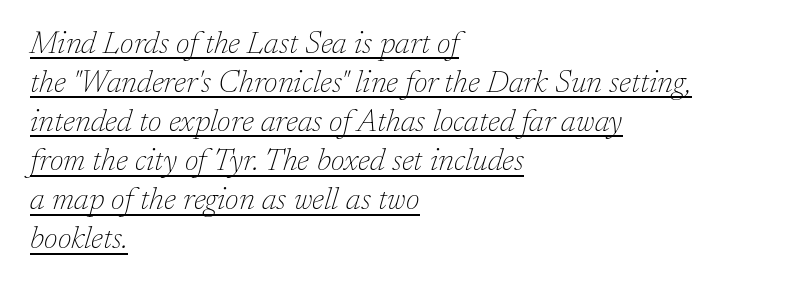
Q: Is the text bold? A: No.
Q: Is the text italic (slanted)? A: Yes, it leans right by about 17 degrees.
Q: Is the typeface a serif or a sans-serif typeface? A: Serif.
Q: Is the text underlined? A: Yes.
Q: How is the paragraph aligned? A: Left-aligned.
Q: Is the spacing between letters normal or unusually wide? A: Normal.
Q: Is the spacing between lines tight, normal or loose? A: Normal.
Q: Width (condensed, normal, or wide)? A: Normal.
Q: Stroke contrast? A: Low.
Q: x-height? A: Medium.
Q: Monospaced? A: No.
